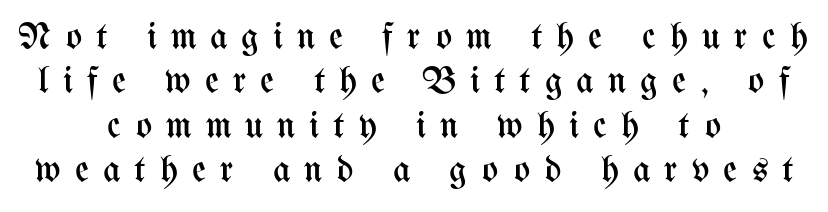
{"italic": "no", "bold": "no", "weight": "regular", "width": "condensed", "stroke_contrast": "medium", "x_height": "medium", "monospaced": "no", "underline": "no", "align": "center", "line_spacing_ratio": 1.17, "letter_spacing": "wide", "letter_spacing_em": 0.37, "glyph_px": 38}
